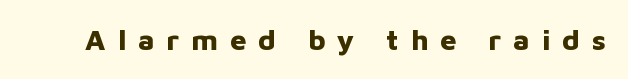
{"serif": "no", "italic": "no", "bold": "yes", "weight": "bold", "width": "normal", "stroke_contrast": "low", "x_height": "medium", "monospaced": "no", "underline": "no", "letter_spacing": "wide", "letter_spacing_em": 0.41, "glyph_px": 29}
